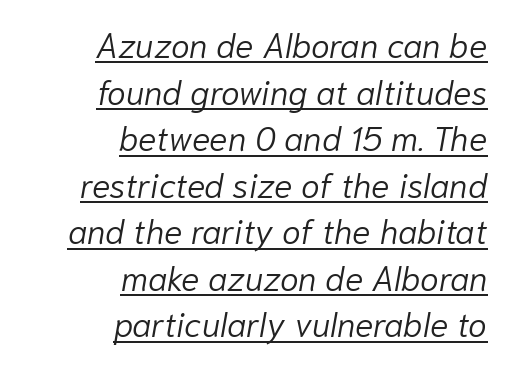
{"italic": "yes", "lean": "right", "slant_degrees": 10, "bold": "no", "weight": "light", "width": "normal", "stroke_contrast": "low", "x_height": "medium", "monospaced": "no", "underline": "yes", "align": "right", "line_spacing": "normal", "line_spacing_ratio": 1.37, "letter_spacing": "normal", "letter_spacing_em": 0.0, "glyph_px": 34}
